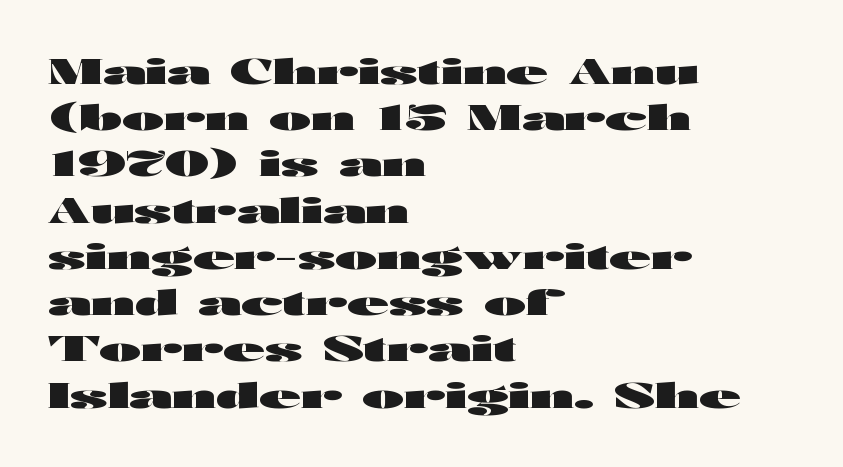
The image shows 34 px heavy, wide sans-serif type, upright; set left-aligned, normal line spacing (1.36x), normal letter spacing, not underlined; high stroke contrast and a medium x-height.
